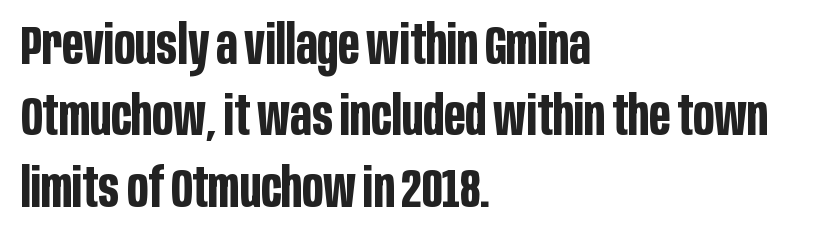
The lines sit at an ordinary, default distance from one another. A roman cut, with each character standing at attention. Is this a fixed-width face? No — the glyphs have proportional, varying widths. How are the letters spaced? Ordinarily, with no added tracking. Grotesque or geometric, the face here clearly has no serifs. The space directly below the letters is spotless.
